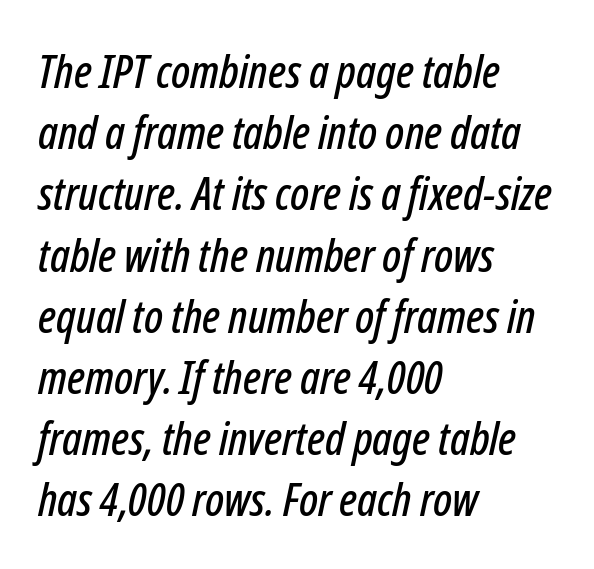
Q: Is the text italic (slanted)? A: Yes, it leans right by about 12 degrees.
Q: Is the text underlined? A: No.
Q: How is the paragraph aligned? A: Left-aligned.
Q: Is the spacing between letters normal or unusually wide? A: Normal.
Q: Is the spacing between lines tight, normal or loose? A: Normal.
Q: Width (condensed, normal, or wide)? A: Condensed.
Q: Stroke contrast? A: Low.
Q: x-height? A: Medium.
Q: Monospaced? A: No.
